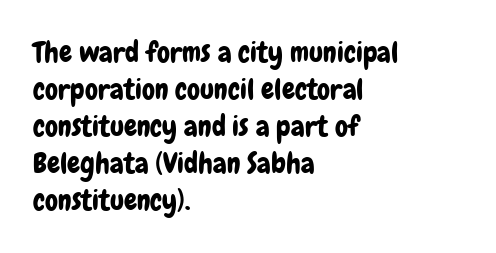
Glyph-to-glyph distance matches everyday printed text. Vertically, the passage feels balanced, rows spaced as you'd expect. Stroke terminals: plain, sans-serif. Check the space under the baseline: it is left empty. No italicization has been applied; the sample stays upright. Horizontal alignment here is leftward, the default for most running prose.
